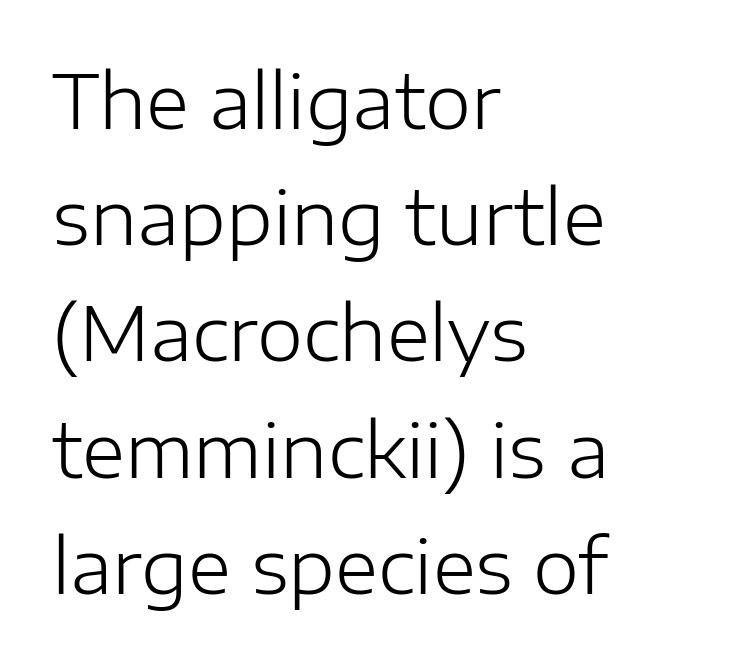
Q: Is the text bold? A: No.
Q: Is the text italic (slanted)? A: No, it is upright.
Q: Is the typeface a serif or a sans-serif typeface? A: Sans-serif.
Q: Is the text underlined? A: No.
Q: How is the paragraph aligned? A: Left-aligned.
Q: Is the spacing between letters normal or unusually wide? A: Normal.
Q: Is the spacing between lines tight, normal or loose? A: Normal.
Q: Width (condensed, normal, or wide)? A: Normal.
Q: Stroke contrast? A: Low.
Q: x-height? A: Medium.
Q: Monospaced? A: No.
